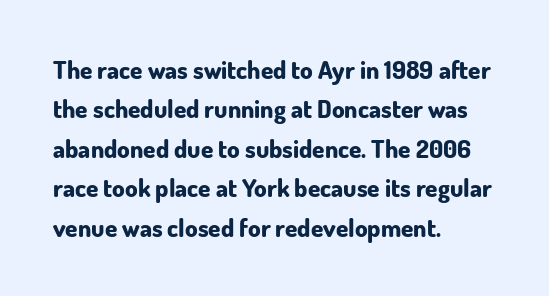
{"italic": "no", "bold": "yes", "underline": "no", "align": "left", "line_spacing": "normal", "line_spacing_ratio": 1.58, "letter_spacing": "normal", "letter_spacing_em": 0.0, "glyph_px": 25}
